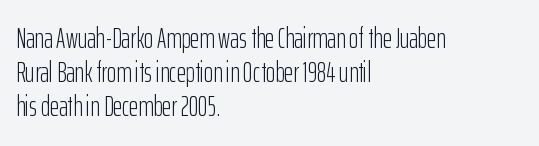
Posture: straight, roman, zero tilt. Descenders hang freely into open space. The face looks like a standard text weight, possibly lighter. A classic flush-left, rag-right setting is used for this passage.
